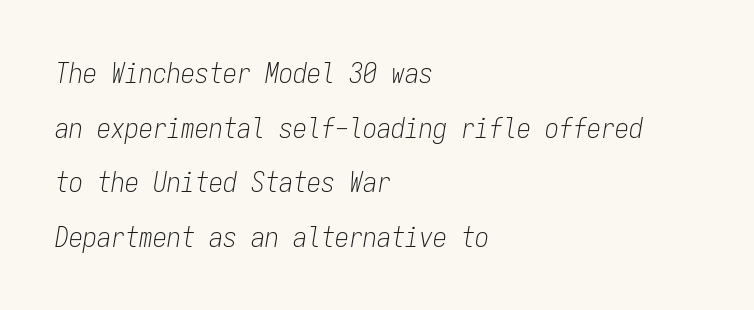
{"italic": "yes", "lean": "right", "slant_degrees": 9, "bold": "no", "weight": "light", "width": "condensed", "stroke_contrast": "low", "x_height": "medium", "monospaced": "yes", "underline": "no", "align": "left", "line_spacing": "loose", "line_spacing_ratio": 1.95, "letter_spacing": "normal", "letter_spacing_em": 0.0, "glyph_px": 28}
